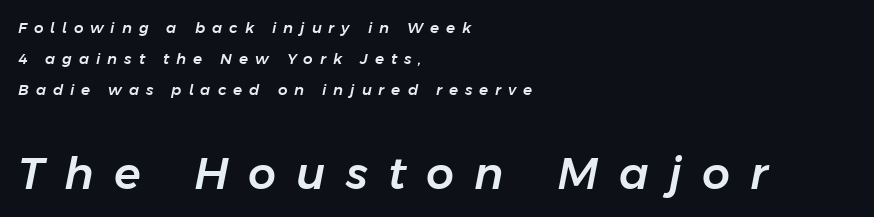
The image shows 44 px text type, italic (leaning right); set left-aligned, loose line spacing (2.08x), unusually wide letter spacing (+0.46 em), not underlined; the second (bottom) block is 2.93x larger; low stroke contrast and a medium x-height.
